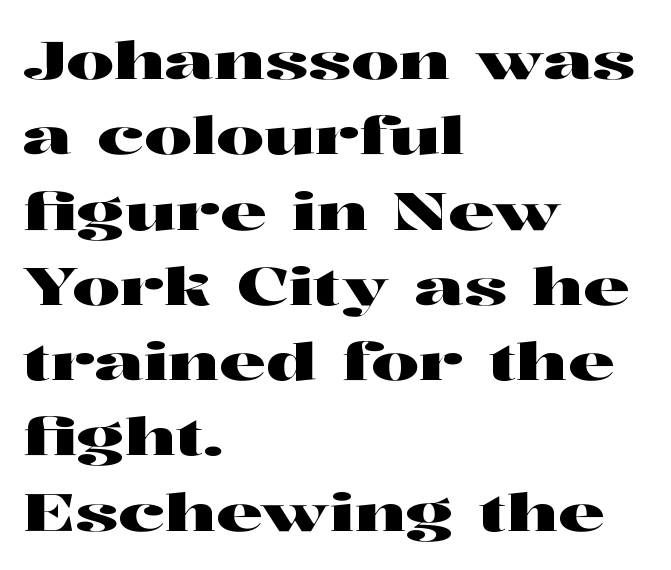
Q: Is the text italic (slanted)? A: No, it is upright.
Q: Is the typeface a serif or a sans-serif typeface? A: Serif.
Q: Is the text underlined? A: No.
Q: How is the paragraph aligned? A: Left-aligned.
Q: Is the spacing between letters normal or unusually wide? A: Normal.
Q: Is the spacing between lines tight, normal or loose? A: Normal.
Q: Width (condensed, normal, or wide)? A: Wide.
Q: Stroke contrast? A: High.
Q: x-height? A: Medium.
Q: Monospaced? A: No.
